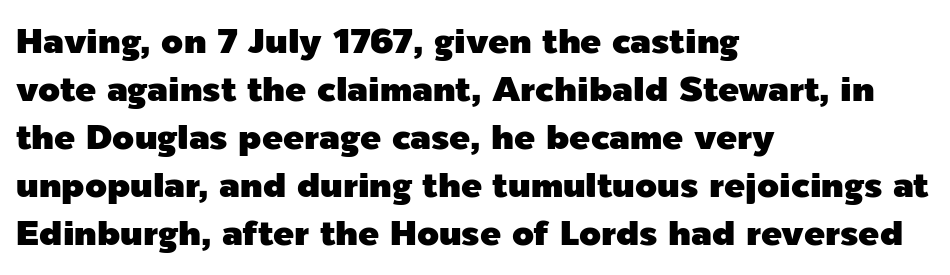
Q: Is the text italic (slanted)? A: No, it is upright.
Q: Is the typeface a serif or a sans-serif typeface? A: Sans-serif.
Q: Is the text underlined? A: No.
Q: How is the paragraph aligned? A: Left-aligned.
Q: Is the spacing between letters normal or unusually wide? A: Normal.
Q: Is the spacing between lines tight, normal or loose? A: Normal.
Q: Width (condensed, normal, or wide)? A: Normal.
Q: x-height? A: Medium.
Q: Monospaced? A: No.
